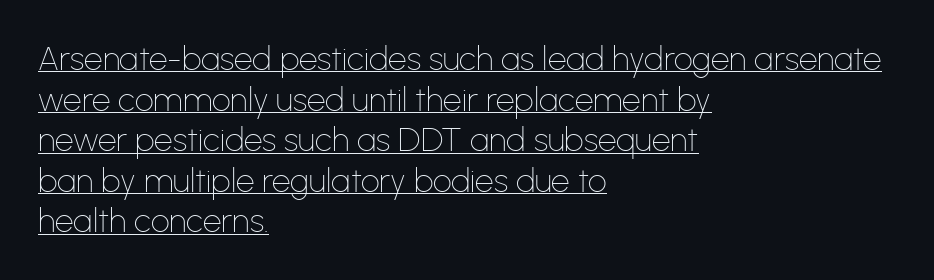
Each letter keeps its own natural width here, so spacing adapts to shape. In terms of posture, this sample is upright. Stroke thickness stays within the range of a standard reading face or lighter. Check where the strokes stop: nothing finishes them off — pure sans.
